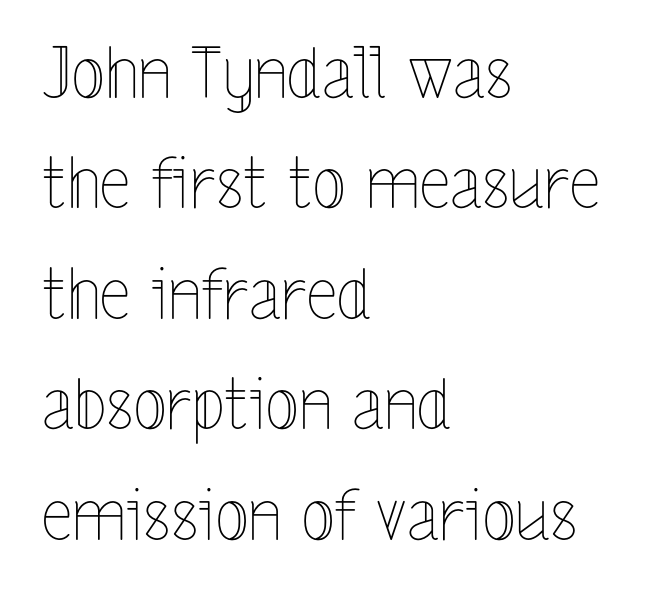
The image shows 69 px thin, condensed type, upright; set left-aligned, normal line spacing (1.6x), normal letter spacing, not underlined; a medium x-height.
